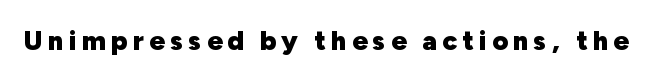
{"italic": "no", "bold": "yes", "underline": "no", "glyph_px": 27}
